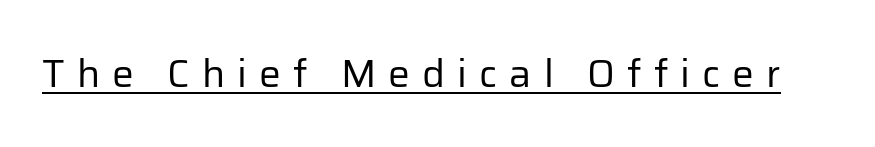
Q: Is the text bold? A: No.
Q: Is the text italic (slanted)? A: No, it is upright.
Q: Is the typeface a serif or a sans-serif typeface? A: Sans-serif.
Q: Is the text underlined? A: Yes.
Q: Is the spacing between letters normal or unusually wide? A: Unusually wide.
Q: Width (condensed, normal, or wide)? A: Normal.
Q: Stroke contrast? A: Low.
Q: x-height? A: Medium.
Q: Monospaced? A: No.
